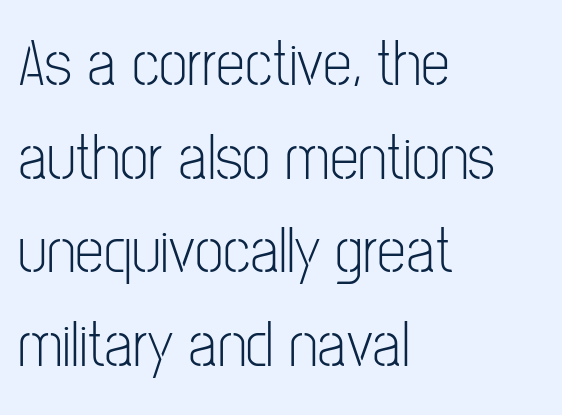
Q: Is the text bold? A: No.
Q: Is the text italic (slanted)? A: No, it is upright.
Q: Is the typeface a serif or a sans-serif typeface? A: Sans-serif.
Q: Is the text underlined? A: No.
Q: How is the paragraph aligned? A: Left-aligned.
Q: Is the spacing between letters normal or unusually wide? A: Normal.
Q: Is the spacing between lines tight, normal or loose? A: Normal.
Q: Width (condensed, normal, or wide)? A: Condensed.
Q: Stroke contrast? A: Low.
Q: x-height? A: Medium.
Q: Monospaced? A: No.
